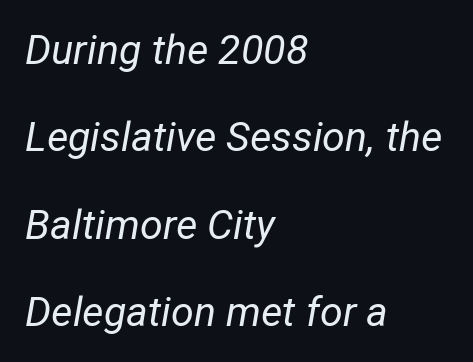
Weight: regular or lighter. All the whitespace from short lines collects on the right. Line spacing here is loose. Slanted lettering throughout.
